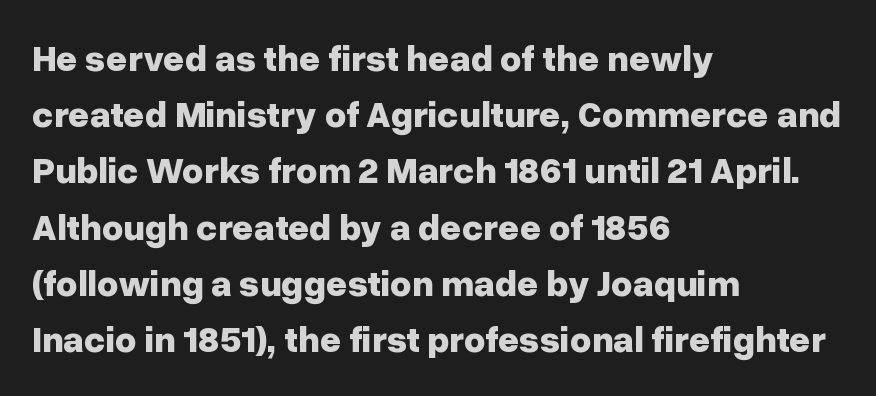
Q: Is the text bold? A: Yes.
Q: Is the text italic (slanted)? A: No, it is upright.
Q: Is the typeface a serif or a sans-serif typeface? A: Sans-serif.
Q: Is the text underlined? A: No.
Q: How is the paragraph aligned? A: Left-aligned.
Q: Is the spacing between letters normal or unusually wide? A: Normal.
Q: Is the spacing between lines tight, normal or loose? A: Normal.
Q: Width (condensed, normal, or wide)? A: Normal.
Q: Stroke contrast? A: Low.
Q: x-height? A: Medium.
Q: Monospaced? A: No.
